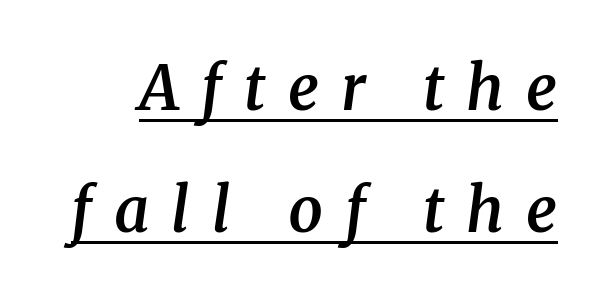
The image shows 61 px semibold serif type, italic (leaning right); set loose line spacing (2.0x), unusually wide letter spacing (+0.36 em), underlined; medium stroke contrast and a medium x-height.
